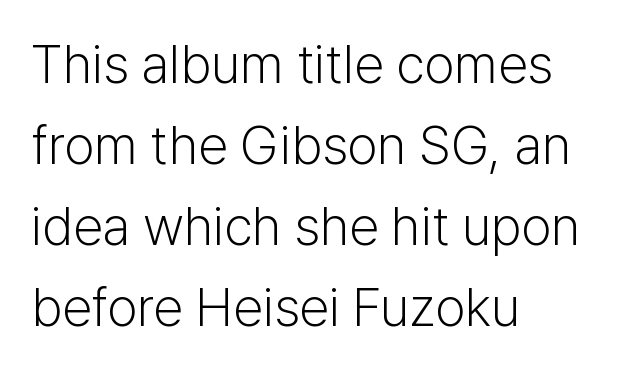
Q: Is the text bold? A: No.
Q: Is the text italic (slanted)? A: No, it is upright.
Q: Is the typeface a serif or a sans-serif typeface? A: Sans-serif.
Q: Is the text underlined? A: No.
Q: How is the paragraph aligned? A: Left-aligned.
Q: Is the spacing between letters normal or unusually wide? A: Normal.
Q: Is the spacing between lines tight, normal or loose? A: Normal.
Q: Width (condensed, normal, or wide)? A: Normal.
Q: Stroke contrast? A: Low.
Q: x-height? A: Medium.
Q: Monospaced? A: No.
